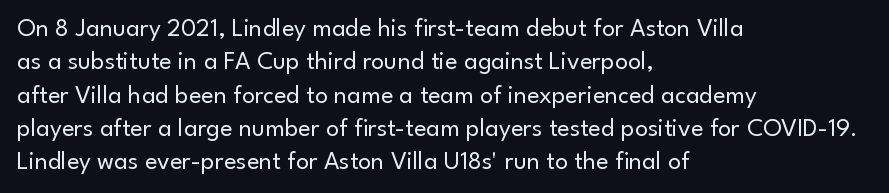
{"italic": "no", "bold": "no", "underline": "no", "align": "left", "line_spacing": "normal", "line_spacing_ratio": 1.28, "letter_spacing": "normal", "letter_spacing_em": 0.0, "glyph_px": 26}
